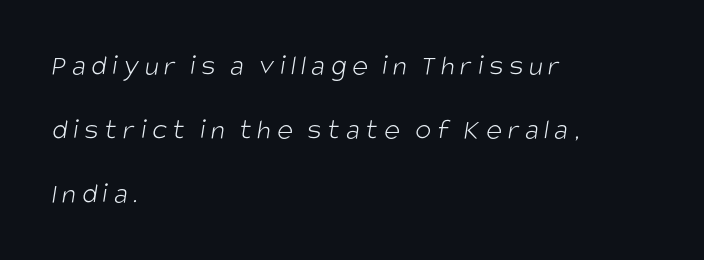
The image shows 30 px light, condensed sans-serif type; set left-aligned, loose line spacing (2.13x), not underlined; low stroke contrast and a large x-height.
